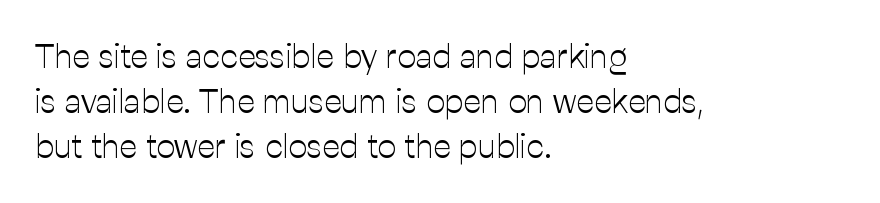
Quick note: underline off. Posture: straight, roman, zero tilt. You could call the tracking neutral — neither tight nor loose. The strokes carry an ordinary text weight at most.
